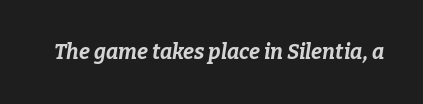
Q: Is the text bold? A: Yes.
Q: Is the text italic (slanted)? A: Yes, it leans right by about 9 degrees.
Q: Is the text underlined? A: No.
Q: Is the spacing between letters normal or unusually wide? A: Normal.
